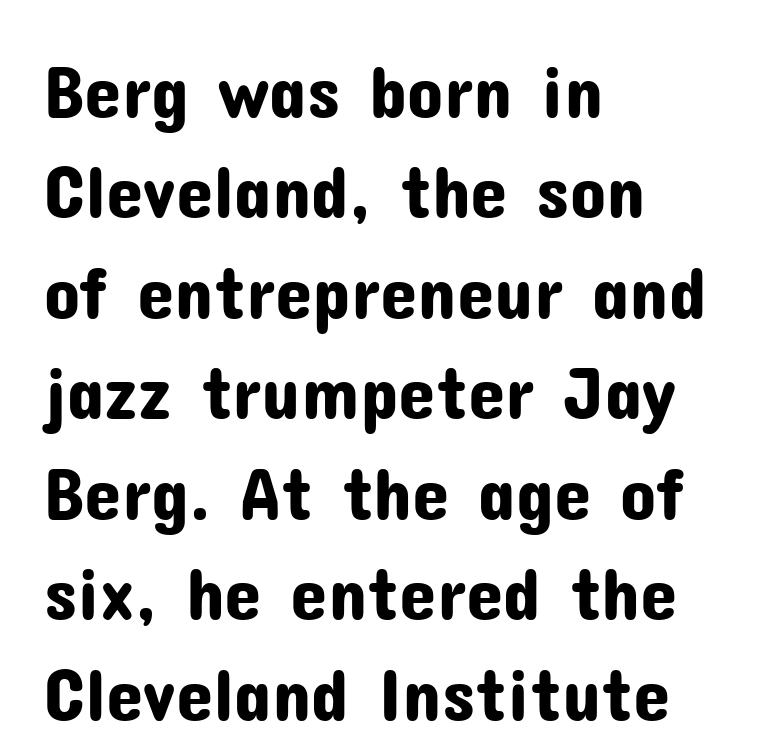
{"serif": "no", "italic": "no", "width": "normal", "stroke_contrast": "low", "x_height": "medium", "monospaced": "no", "underline": "no", "align": "left", "line_spacing": "normal", "line_spacing_ratio": 1.34, "letter_spacing": "normal", "letter_spacing_em": 0.0, "glyph_px": 75}
